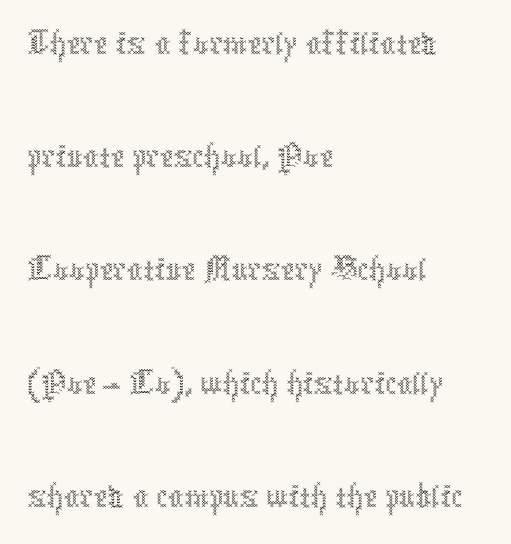
{"italic": "no", "bold": "no", "weight": "thin", "width": "condensed", "x_height": "medium", "monospaced": "no", "underline": "no", "align": "left", "line_spacing": "normal", "line_spacing_ratio": 1.47, "letter_spacing": "normal", "letter_spacing_em": 0.0, "glyph_px": 77}
